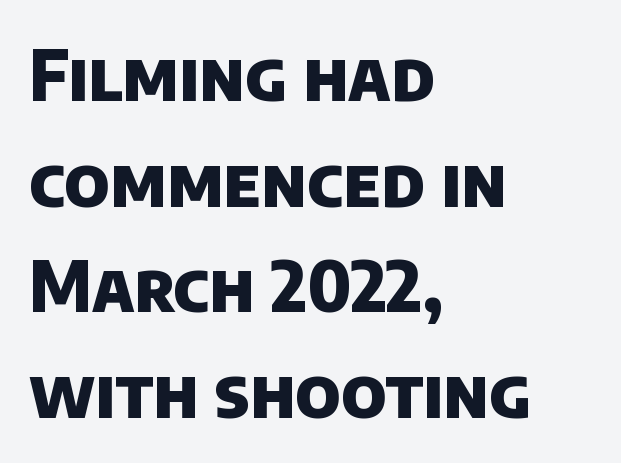
Nope, no serifs anywhere on these letters. Honestly, there is no underline to notice here at all. Does the copy run flush right? No — it runs flush left. Short note: letters normally spaced.
